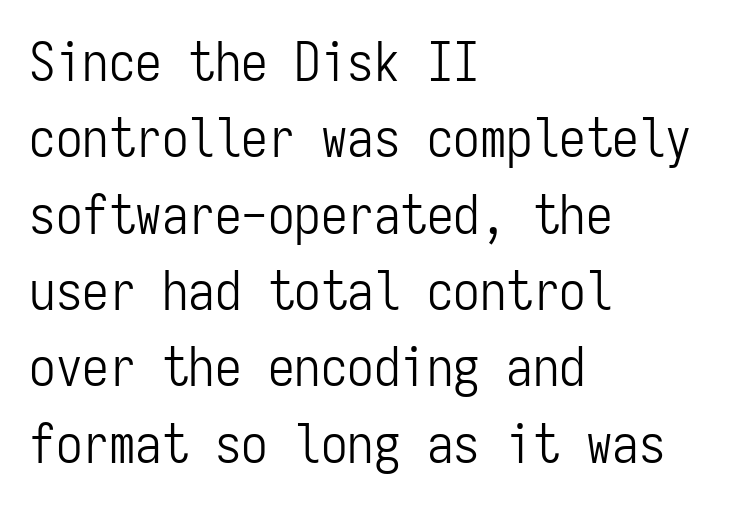
Serifs: no, the terminals of the letterforms are clean. Honestly, the letter spacing is just normal — you wouldn't notice it. The letters stand upright; this is a roman face. These lines are set flush left with a ragged right edge. The line-height multiplier appears to be the usual default. The baseline area is clear.
